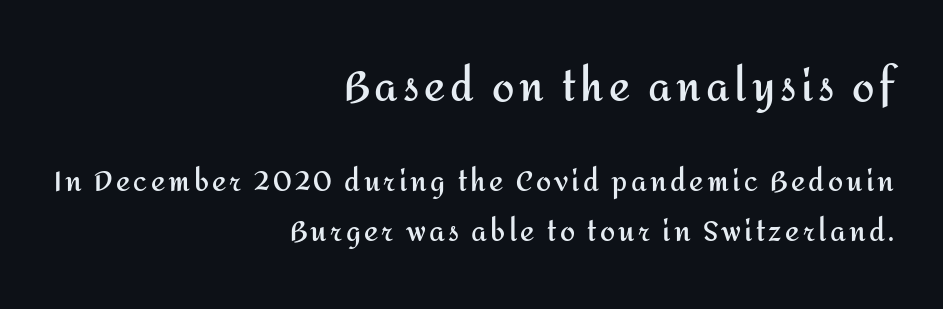
The image shows 40 px semibold sans-serif type, upright; set right-aligned, line spacing 1.87x, not underlined; the first (top) block is 1.48x larger; medium stroke contrast and a medium x-height.
